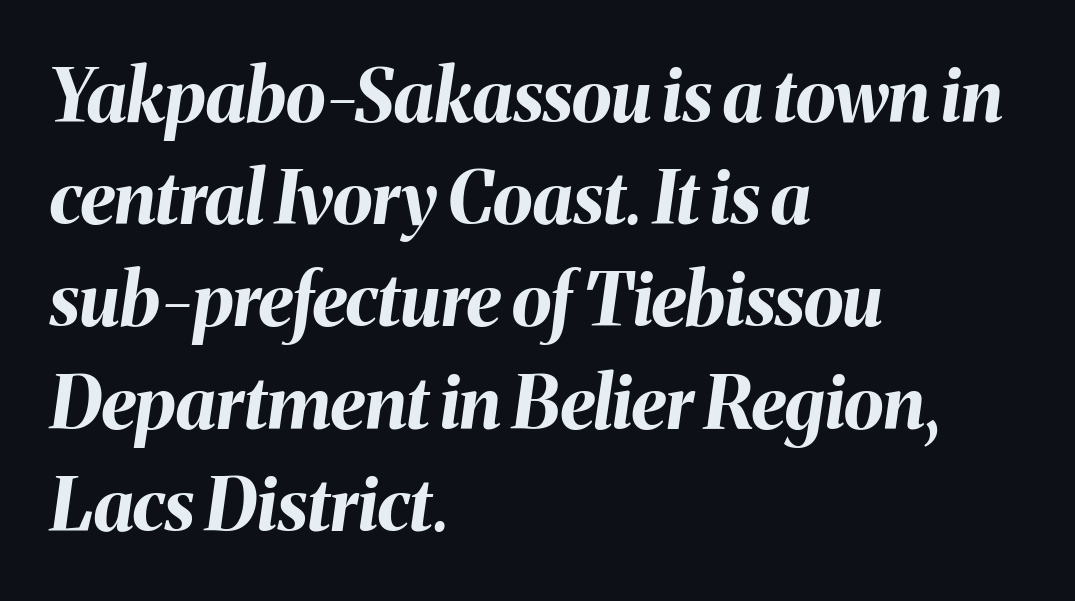
The image shows 73 px bold type, italic (leaning right); set left-aligned, normal line spacing (1.4x), normal letter spacing, not underlined; medium stroke contrast and a medium x-height.
